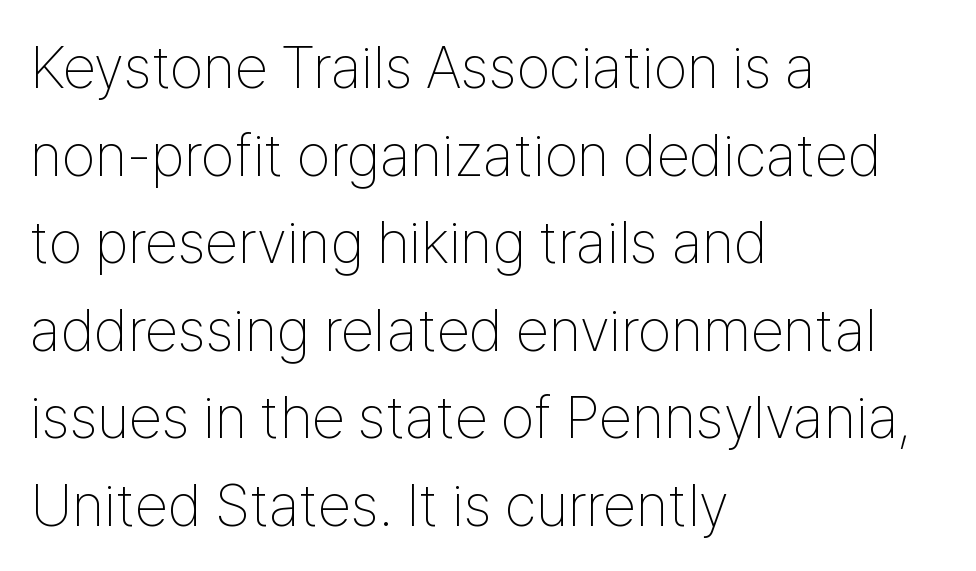
Line spacing here is normal. Lines of text with bare space underneath. The typesetter chose a ragged-right arrangement here. Vertical strokes here are truly vertical. The text was rendered using a sans face with plain stroke endings. This sample uses plain, unmodified letter spacing.
